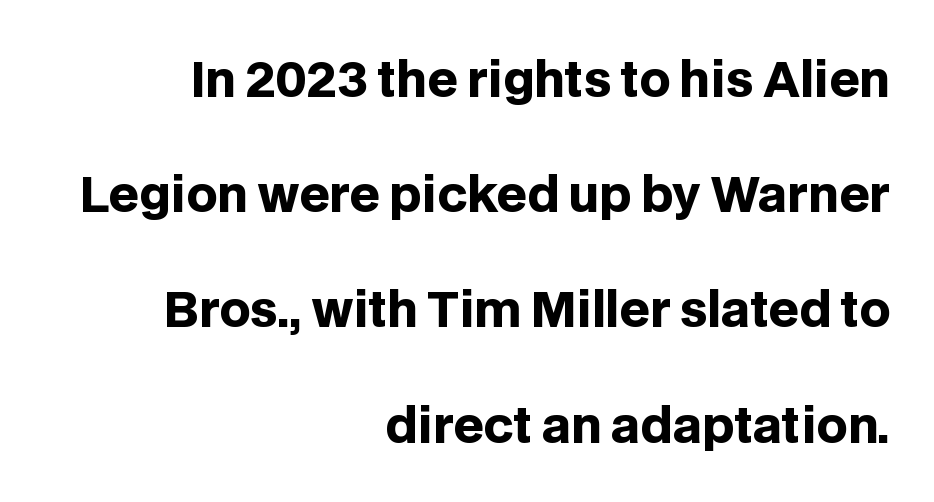
The image shows 48 px heavy sans-serif type, upright; set right-aligned, loose line spacing (2.4x), normal letter spacing, not underlined; low stroke contrast and a large x-height.
